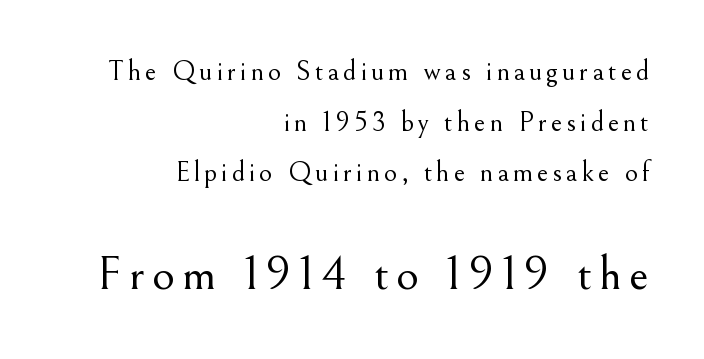
The image shows 49 px light serif type, upright; set right-aligned, line spacing 1.81x, not underlined; the second (bottom) block is 1.75x larger; medium stroke contrast and a small x-height.
